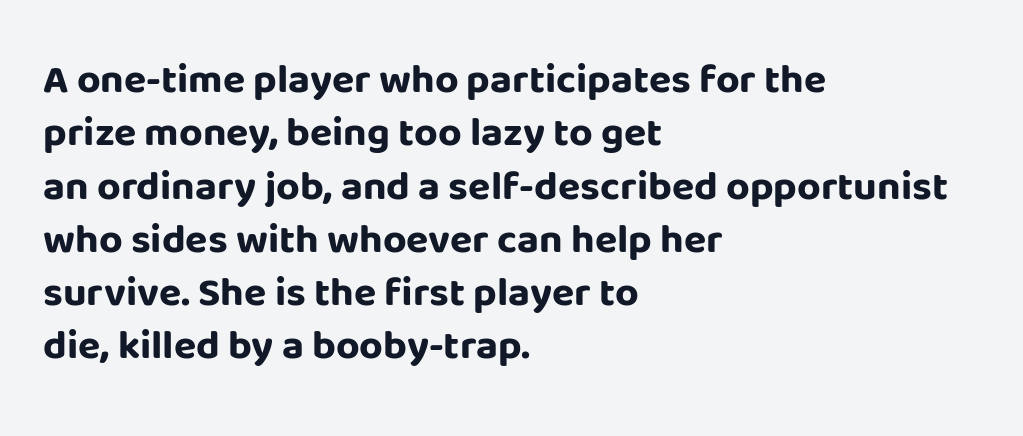
The image shows 41 px bold sans-serif type, upright; set left-aligned, normal line spacing (1.3x), normal letter spacing, not underlined; low stroke contrast and a large x-height.
